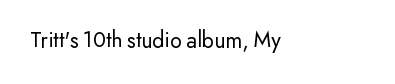
The image shows 23 px text type, upright; set left-aligned, normal letter spacing, not underlined.
